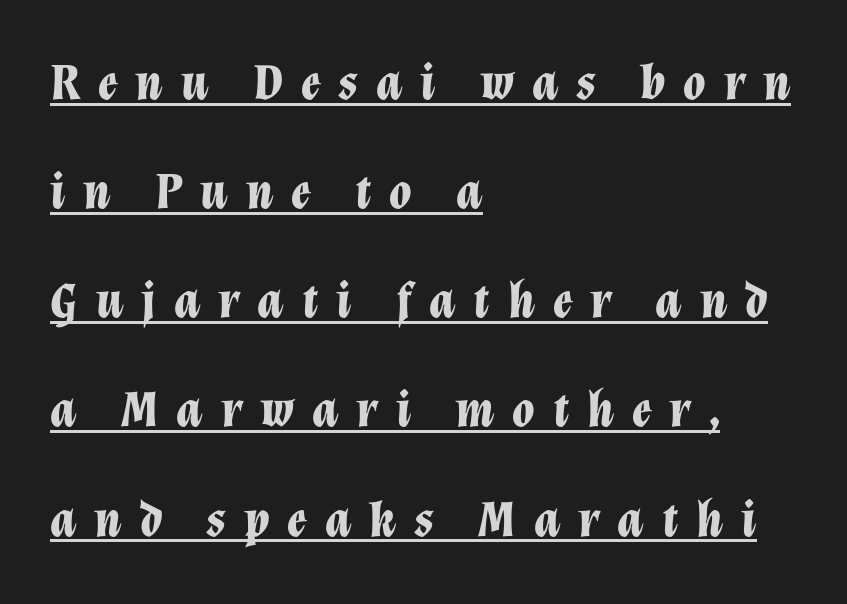
The image shows 51 px bold type, italic (leaning right); set left-aligned, loose line spacing (2.14x), unusually wide letter spacing (+0.35 em), underlined; low stroke contrast and a medium x-height.
